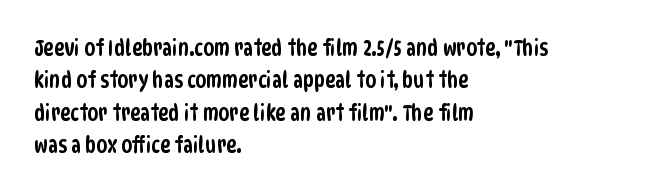
These lines are set flush left with a ragged right edge. Bare-footed words on every line. A typesetter would call this zero additional tracking. Quick note: interline space is typical.
